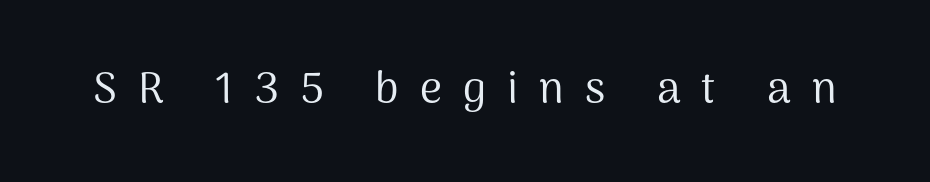
The letters are spread apart with noticeably loose tracking. The passage shown is typeset with a sans-serif family. Check under the words: just untouched page. The letterforms sit at book weight or below.
